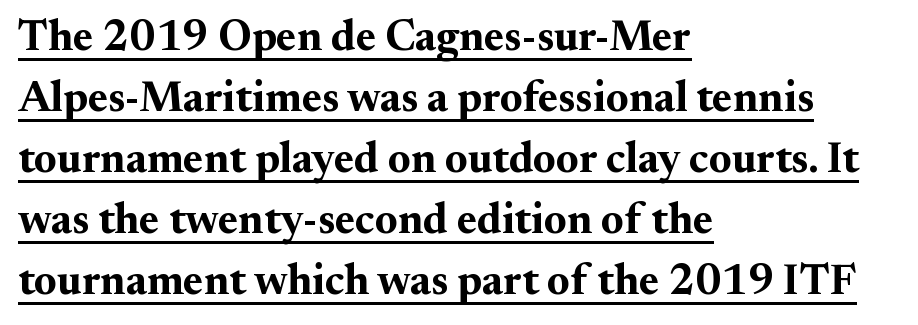
Q: Is the text bold? A: Yes.
Q: Is the text italic (slanted)? A: No, it is upright.
Q: Is the typeface a serif or a sans-serif typeface? A: Serif.
Q: Is the text underlined? A: Yes.
Q: How is the paragraph aligned? A: Left-aligned.
Q: Is the spacing between letters normal or unusually wide? A: Normal.
Q: Is the spacing between lines tight, normal or loose? A: Normal.
Q: Width (condensed, normal, or wide)? A: Normal.
Q: Stroke contrast? A: Medium.
Q: x-height? A: Small.
Q: Monospaced? A: No.
